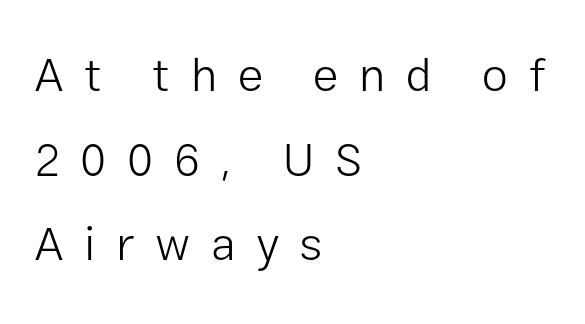
Q: Is the text bold? A: No.
Q: Is the text italic (slanted)? A: No, it is upright.
Q: Is the typeface a serif or a sans-serif typeface? A: Sans-serif.
Q: Is the text underlined? A: No.
Q: How is the paragraph aligned? A: Left-aligned.
Q: Is the spacing between letters normal or unusually wide? A: Unusually wide.
Q: Width (condensed, normal, or wide)? A: Normal.
Q: Stroke contrast? A: Low.
Q: x-height? A: Medium.
Q: Monospaced? A: No.
